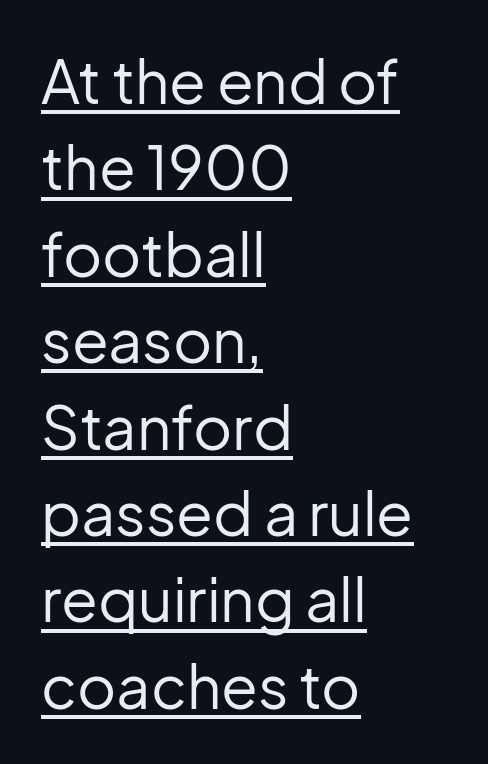
Q: Is the text bold? A: No.
Q: Is the text italic (slanted)? A: No, it is upright.
Q: Is the typeface a serif or a sans-serif typeface? A: Sans-serif.
Q: Is the text underlined? A: Yes.
Q: How is the paragraph aligned? A: Left-aligned.
Q: Is the spacing between letters normal or unusually wide? A: Normal.
Q: Is the spacing between lines tight, normal or loose? A: Normal.
Q: Width (condensed, normal, or wide)? A: Normal.
Q: Stroke contrast? A: Low.
Q: x-height? A: Medium.
Q: Monospaced? A: No.
